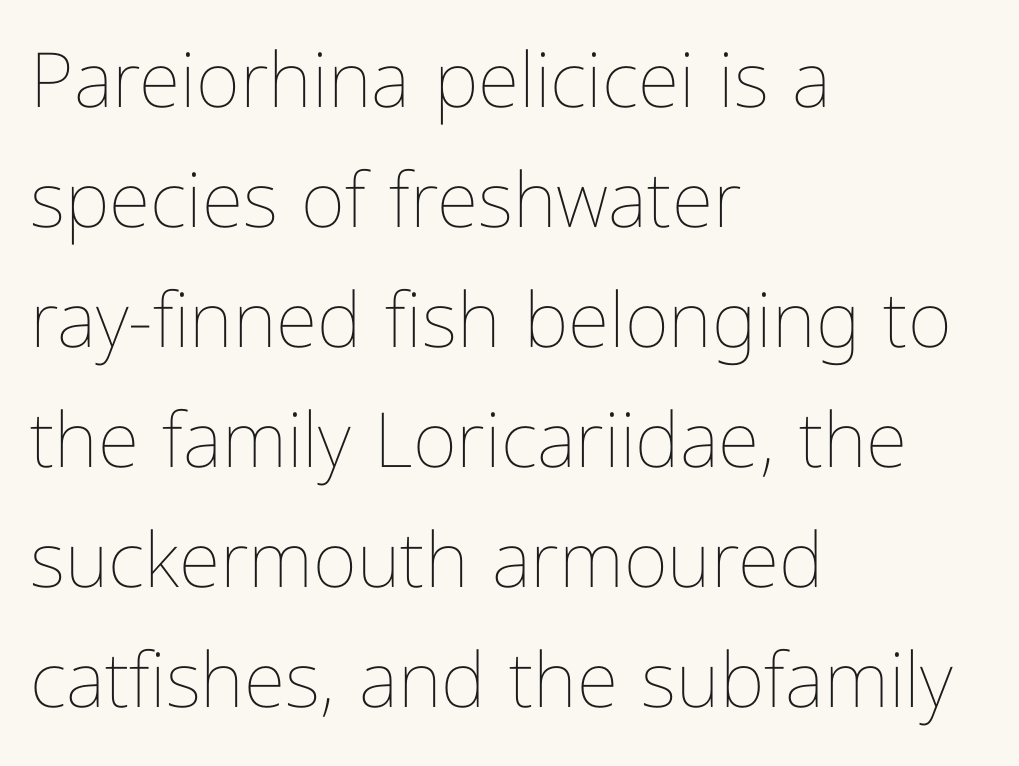
The image shows 76 px thin, condensed type, upright; set left-aligned, normal line spacing (1.58x), normal letter spacing, not underlined; low stroke contrast and a medium x-height.
